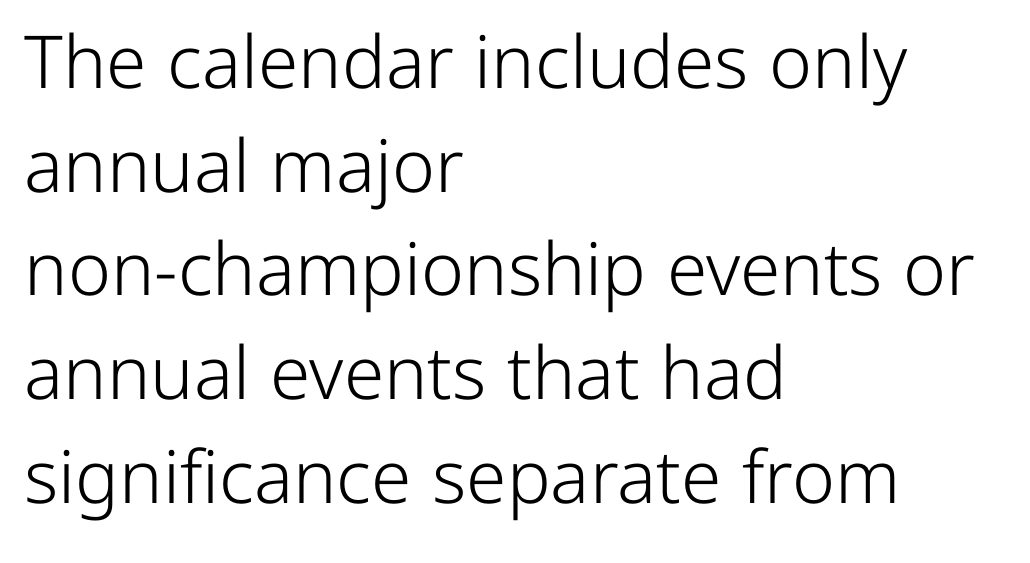
Q: Is the text bold? A: No.
Q: Is the text italic (slanted)? A: No, it is upright.
Q: Is the typeface a serif or a sans-serif typeface? A: Sans-serif.
Q: Is the text underlined? A: No.
Q: How is the paragraph aligned? A: Left-aligned.
Q: Is the spacing between letters normal or unusually wide? A: Normal.
Q: Is the spacing between lines tight, normal or loose? A: Normal.
Q: Width (condensed, normal, or wide)? A: Normal.
Q: Stroke contrast? A: Low.
Q: x-height? A: Medium.
Q: Monospaced? A: No.
